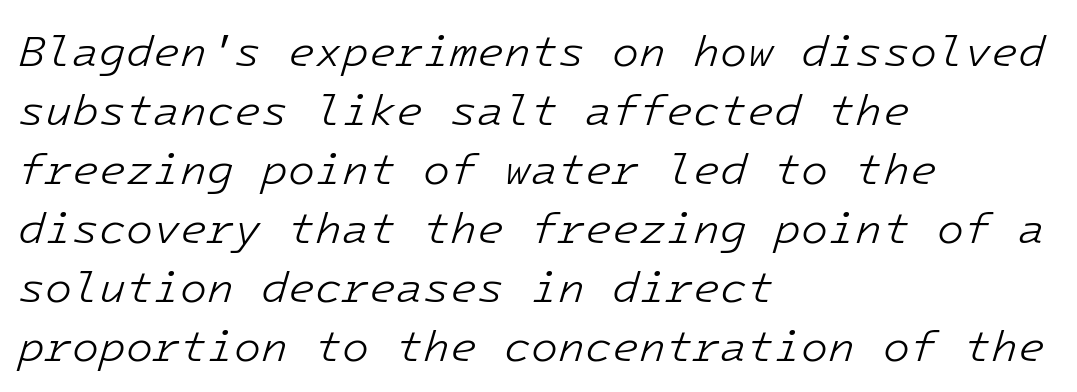
{"italic": "yes", "lean": "right", "slant_degrees": 16, "bold": "no", "weight": "light", "width": "normal", "stroke_contrast": "low", "x_height": "medium", "monospaced": "yes", "underline": "no", "align": "left", "line_spacing": "normal", "line_spacing_ratio": 1.34, "letter_spacing": "normal", "letter_spacing_em": 0.0, "glyph_px": 44}
